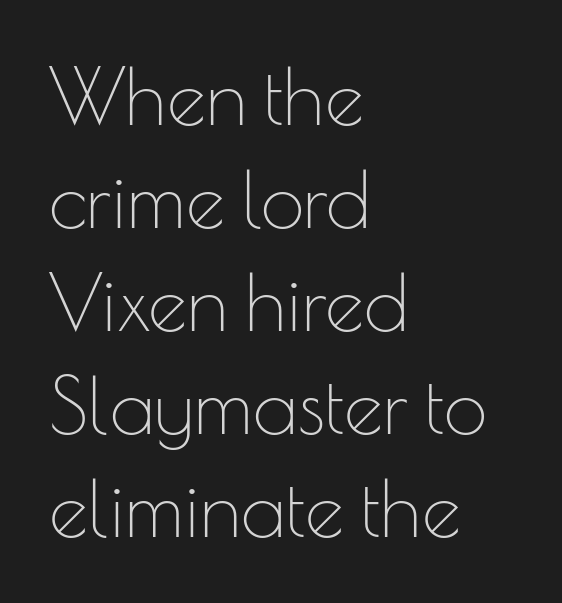
{"serif": "no", "italic": "no", "bold": "no", "weight": "thin", "width": "normal", "stroke_contrast": "low", "x_height": "small", "monospaced": "no", "underline": "no", "align": "left", "line_spacing": "normal", "line_spacing_ratio": 1.32, "letter_spacing": "normal", "letter_spacing_em": 0.0, "glyph_px": 78}
